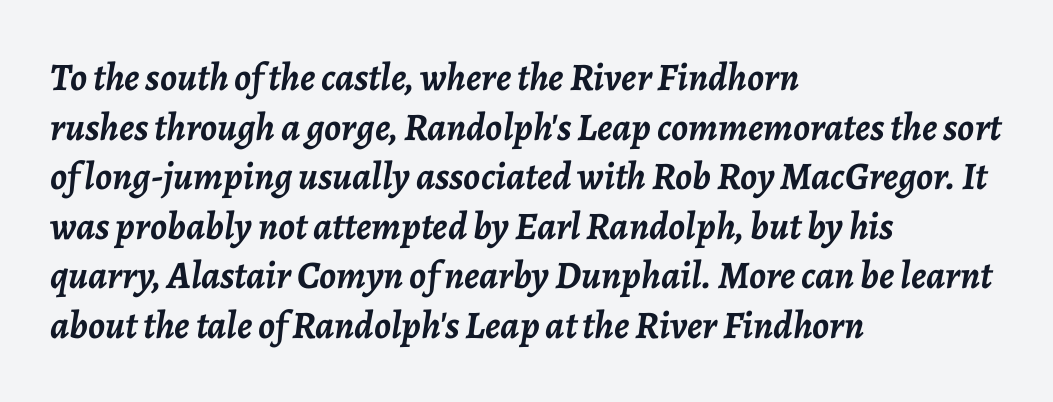
The image shows 39 px semibold type, italic (leaning right); set left-aligned, normal line spacing (1.27x), normal letter spacing, not underlined; low stroke contrast and a medium x-height.
